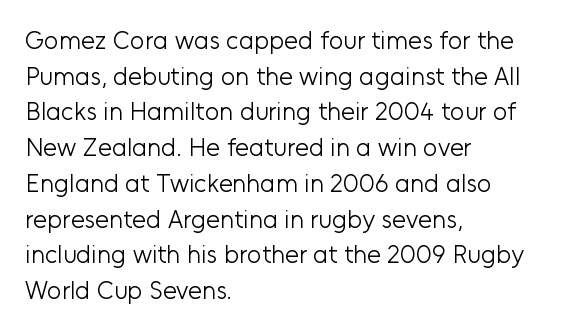
Q: Is the text bold? A: No.
Q: Is the text italic (slanted)? A: No, it is upright.
Q: Is the text underlined? A: No.
Q: How is the paragraph aligned? A: Left-aligned.
Q: Is the spacing between letters normal or unusually wide? A: Normal.
Q: Is the spacing between lines tight, normal or loose? A: Normal.
